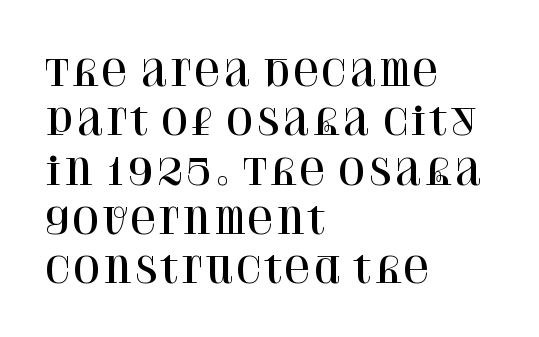
Q: Is the text italic (slanted)? A: No, it is upright.
Q: Is the typeface a serif or a sans-serif typeface? A: Serif.
Q: Is the text underlined? A: No.
Q: How is the paragraph aligned? A: Left-aligned.
Q: Is the spacing between letters normal or unusually wide? A: Normal.
Q: Is the spacing between lines tight, normal or loose? A: Normal.
Q: Width (condensed, normal, or wide)? A: Normal.
Q: Stroke contrast? A: High.
Q: x-height? A: Large.
Q: Monospaced? A: No.
